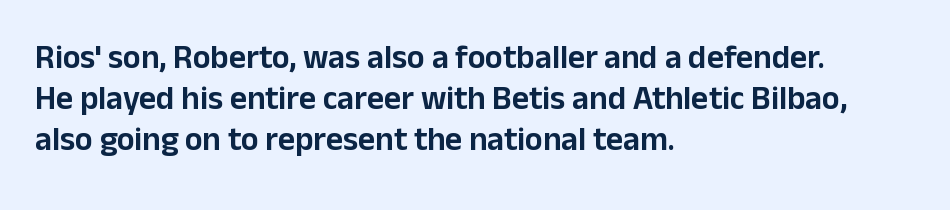
Q: Is the text italic (slanted)? A: No, it is upright.
Q: Is the typeface a serif or a sans-serif typeface? A: Sans-serif.
Q: Is the text underlined? A: No.
Q: How is the paragraph aligned? A: Left-aligned.
Q: Is the spacing between letters normal or unusually wide? A: Normal.
Q: Is the spacing between lines tight, normal or loose? A: Normal.
Q: Width (condensed, normal, or wide)? A: Normal.
Q: Stroke contrast? A: Low.
Q: x-height? A: Medium.
Q: Monospaced? A: No.
